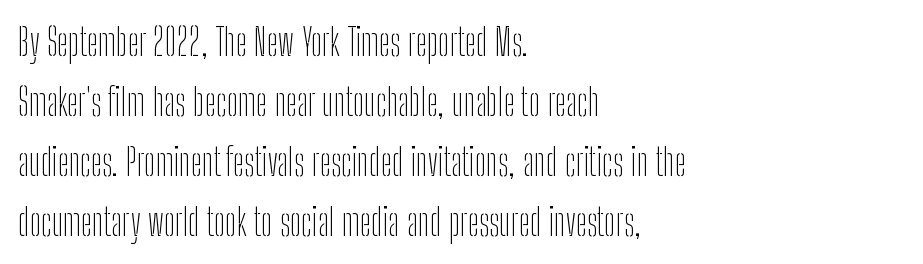
Q: Is the text bold? A: No.
Q: Is the text italic (slanted)? A: No, it is upright.
Q: Is the typeface a serif or a sans-serif typeface? A: Sans-serif.
Q: Is the text underlined? A: No.
Q: How is the paragraph aligned? A: Left-aligned.
Q: Is the spacing between letters normal or unusually wide? A: Normal.
Q: Is the spacing between lines tight, normal or loose? A: Normal.
Q: Width (condensed, normal, or wide)? A: Condensed.
Q: Stroke contrast? A: Low.
Q: x-height? A: Medium.
Q: Monospaced? A: No.
